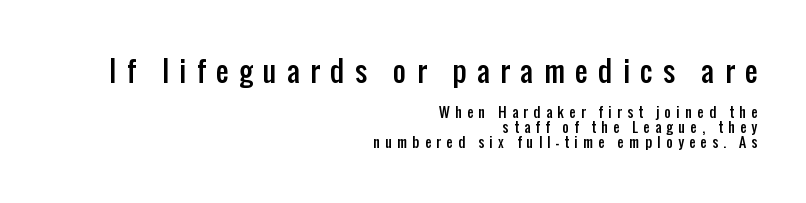
A sans-serif font was chosen for this passage. Spacing between characters has been opened up far beyond the box default. Letters rest on an invisible, unmarked baseline. Each line ends at the same right margin while the left side varies.
